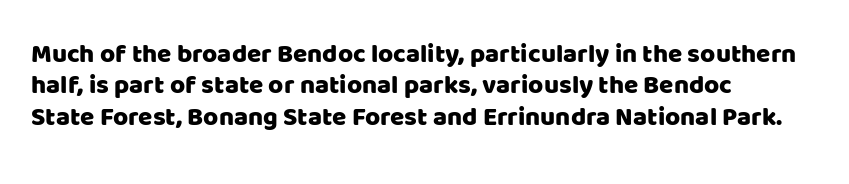
Tracking value appears to be zero — textbook default spacing. Rendered with straight, roman letterforms. Short and long lines alike share a common starting point at left. A bare baseline throughout the passage.
